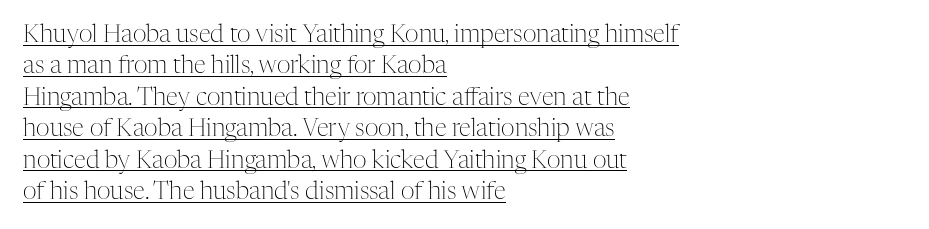
The image shows 24 px text type, upright; set left-aligned, normal line spacing (1.31x), normal letter spacing, underlined.
